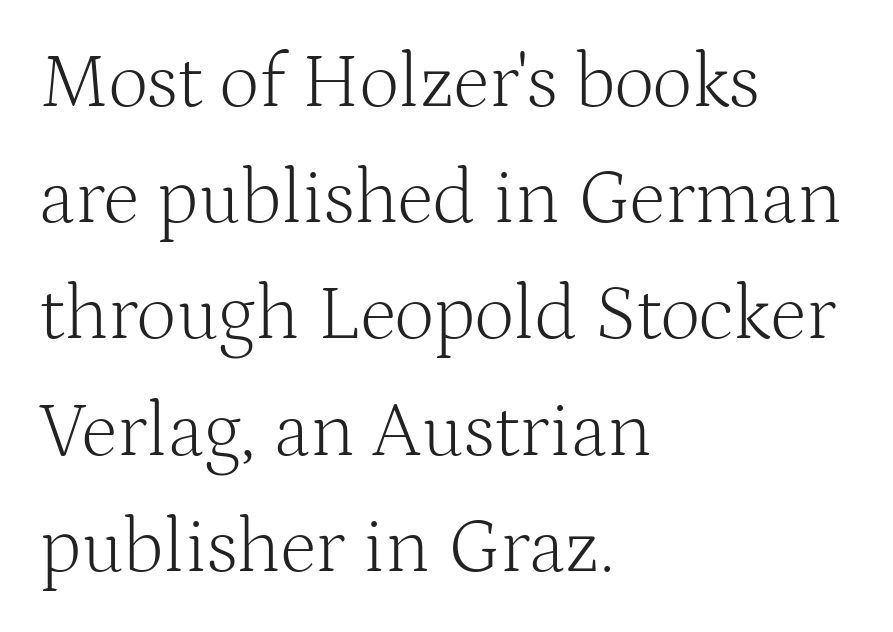
{"serif": "yes", "italic": "no", "bold": "no", "weight": "light", "width": "normal", "stroke_contrast": "medium", "x_height": "medium", "monospaced": "no", "underline": "no", "align": "left", "line_spacing": "normal", "line_spacing_ratio": 1.49, "letter_spacing": "normal", "letter_spacing_em": 0.0, "glyph_px": 78}
